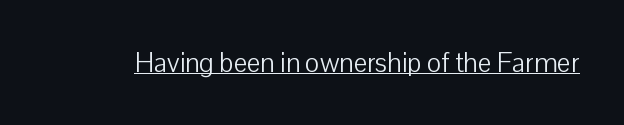
Q: Is the text bold? A: No.
Q: Is the text italic (slanted)? A: No, it is upright.
Q: Is the text underlined? A: Yes.
Q: Is the spacing between letters normal or unusually wide? A: Normal.
